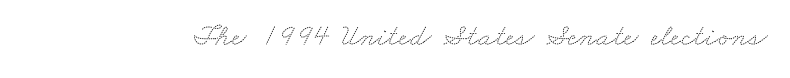
Q: Is the typeface a serif or a sans-serif typeface? A: Serif.
Q: Is the text underlined? A: No.
Q: Is the spacing between letters normal or unusually wide? A: Normal.
Q: Width (condensed, normal, or wide)? A: Wide.
Q: Stroke contrast? A: Medium.
Q: x-height? A: Small.
Q: Monospaced? A: No.
